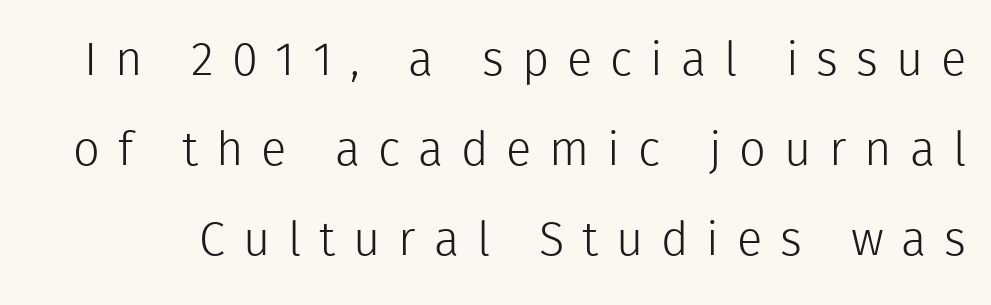
Q: Is the text bold? A: No.
Q: Is the text italic (slanted)? A: No, it is upright.
Q: Is the typeface a serif or a sans-serif typeface? A: Sans-serif.
Q: Is the text underlined? A: No.
Q: Is the spacing between letters normal or unusually wide? A: Unusually wide.
Q: Is the spacing between lines tight, normal or loose? A: Loose.
Q: Width (condensed, normal, or wide)? A: Normal.
Q: x-height? A: Medium.
Q: Monospaced? A: No.
